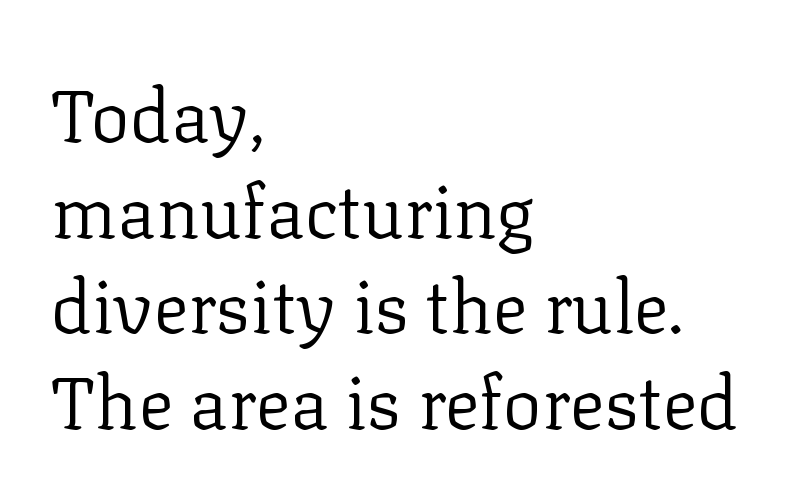
Designer's note — italics off, roman on. Has an underline been added? It has not. Spacing verdict: proportional, widths tailored to each character. Caption: multi-line text, flush left, ragged right. Does the type have serifs? Yes, each stem ends in a small foot.
